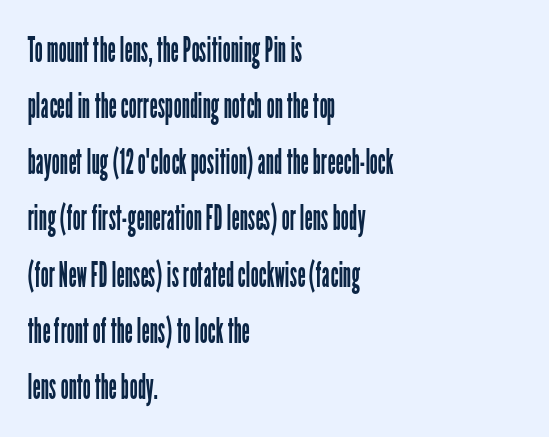
The image shows 36 px regular-weight, condensed sans-serif type, upright; set left-aligned, normal line spacing (1.56x), normal letter spacing, not underlined; low stroke contrast and a medium x-height.
